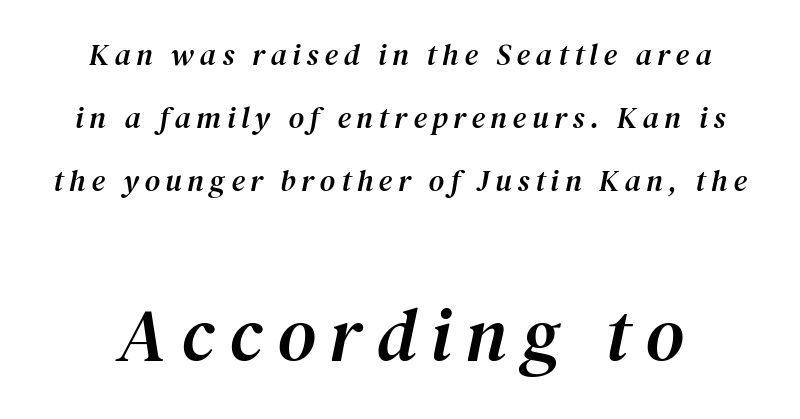
{"serif": "yes", "italic": "yes", "lean": "right", "slant_degrees": 12, "width": "normal", "stroke_contrast": "medium", "x_height": "medium", "monospaced": "no", "underline": "no", "align": "center", "line_spacing": "loose", "line_spacing_ratio": 2.1, "larger_block": "second", "size_ratio": 2.5, "glyph_px": 75}
